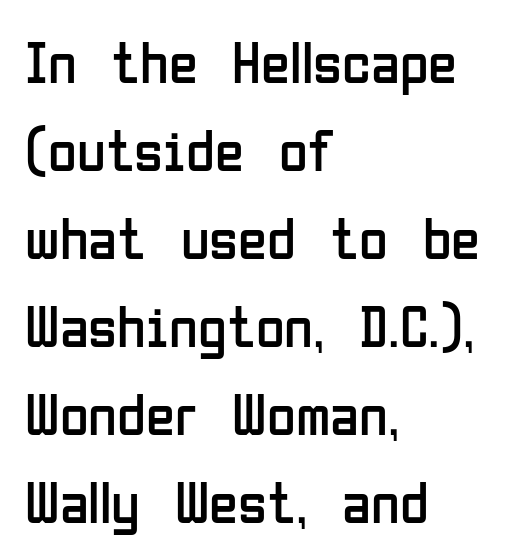
Q: Is the text bold? A: No.
Q: Is the text italic (slanted)? A: No, it is upright.
Q: Is the typeface a serif or a sans-serif typeface? A: Sans-serif.
Q: Is the text underlined? A: No.
Q: How is the paragraph aligned? A: Left-aligned.
Q: Is the spacing between letters normal or unusually wide? A: Normal.
Q: Is the spacing between lines tight, normal or loose? A: Normal.
Q: Width (condensed, normal, or wide)? A: Condensed.
Q: Stroke contrast? A: Low.
Q: x-height? A: Medium.
Q: Monospaced? A: No.
